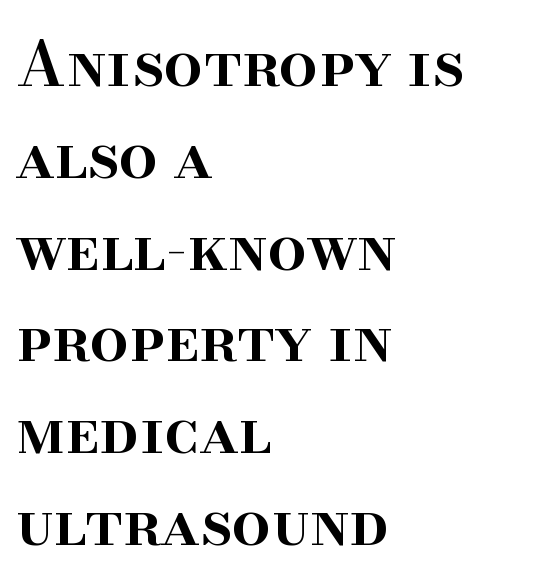
Letterform terminals end in serifs throughout the passage. Vertical spacing — default. The zone under the glyphs is completely vacant. Tracking here is standard; glyphs follow each other at the usual distance. You could not count columns in this text — the font is proportionally spaced.
